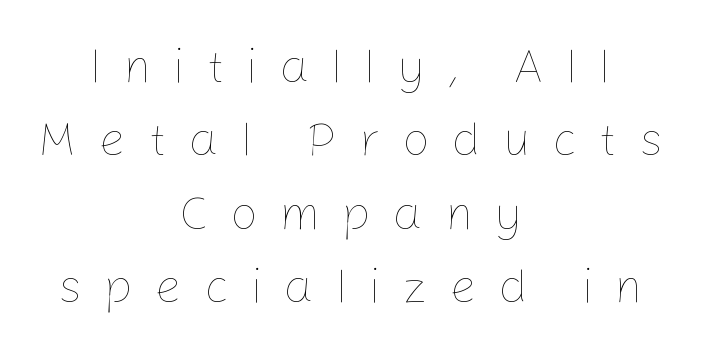
The image shows 48 px thin type, upright; set centered, normal line spacing (1.53x), unusually wide letter spacing (+0.45 em), not underlined; low stroke contrast and a medium x-height.
